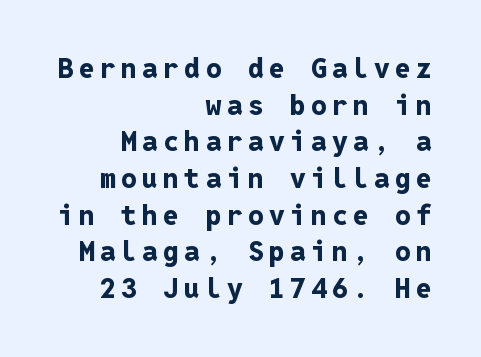
{"serif": "no", "italic": "no", "bold": "yes", "weight": "bold", "width": "normal", "stroke_contrast": "low", "x_height": "medium", "monospaced": "yes", "underline": "no", "align": "right", "line_spacing": "normal", "line_spacing_ratio": 1.31, "glyph_px": 28}
